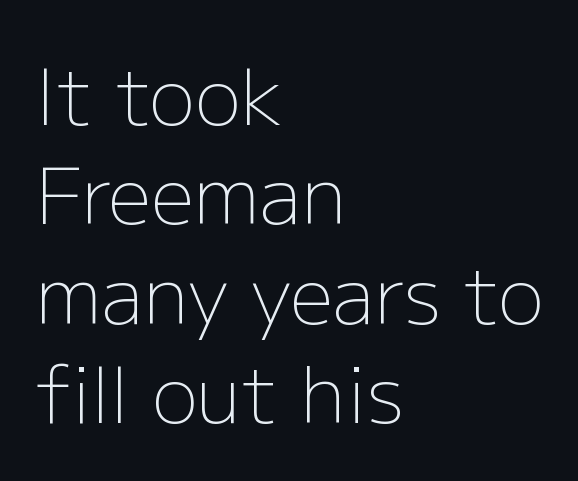
Q: Is the text bold? A: No.
Q: Is the text italic (slanted)? A: No, it is upright.
Q: Is the typeface a serif or a sans-serif typeface? A: Sans-serif.
Q: Is the text underlined? A: No.
Q: How is the paragraph aligned? A: Left-aligned.
Q: Is the spacing between letters normal or unusually wide? A: Normal.
Q: Is the spacing between lines tight, normal or loose? A: Normal.
Q: Width (condensed, normal, or wide)? A: Normal.
Q: Stroke contrast? A: Low.
Q: x-height? A: Medium.
Q: Monospaced? A: No.
